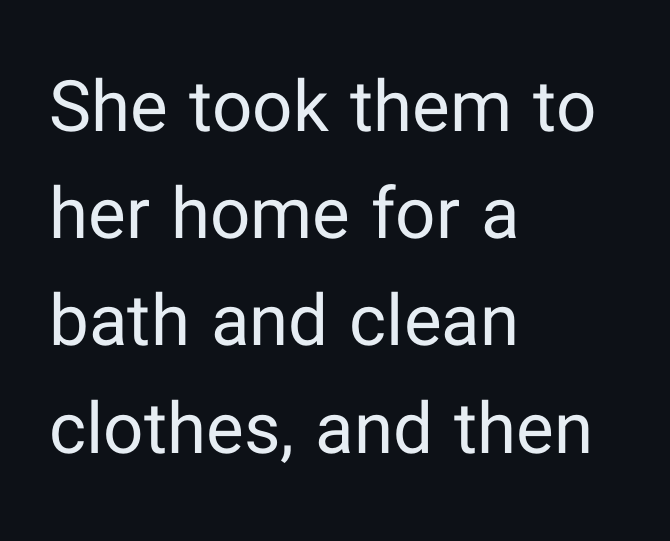
Check the space under the baseline: it is left empty. A typesetter would call this proportional, since set widths differ per character. The font is comparable to plain body text, perhaps lighter. The leading is moderate, giving the passage an even texture. The letters stand upright; this is a roman face. All the whitespace from short lines collects on the right.
